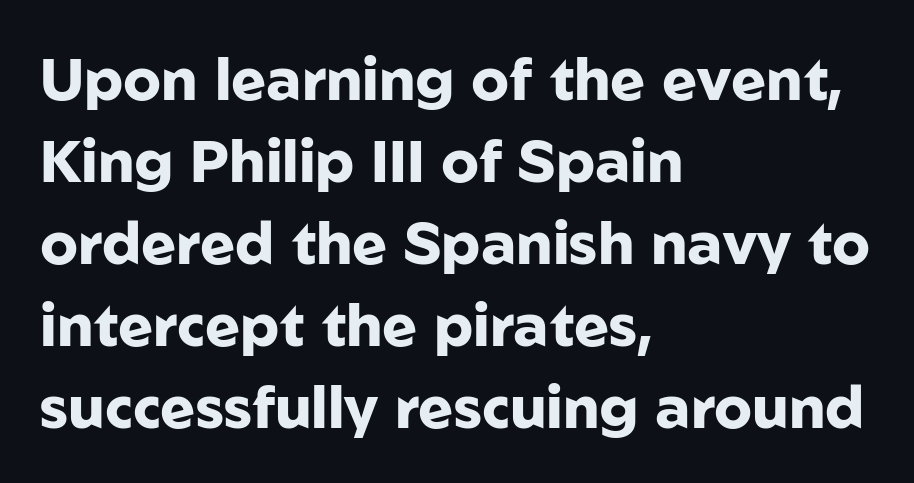
Rows of type keep a routine distance in the vertical direction. These lines stack with their left ends in a neat column. These lines keep a tight, regular rhythm from letter to letter. Stroke thickness is high; the sample reads as a true bold. The characters display no serif detailing; their extremities are plain.
